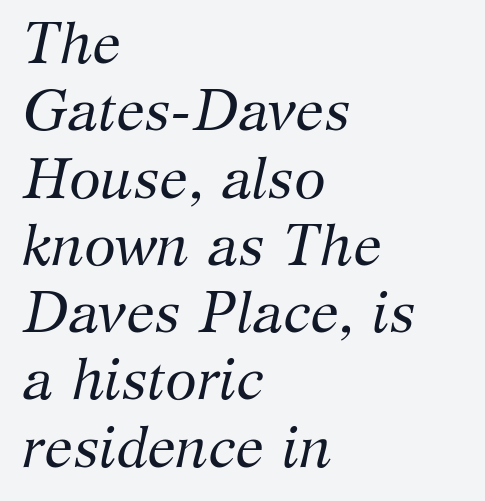
Letter spacing: default. The area under the type is left untouched. Letters have the restrained weight of plain body copy at most. Do the characters align in a grid? No, the font is proportional. The paragraph shown leans on its left margin. This sample uses a serif face.
